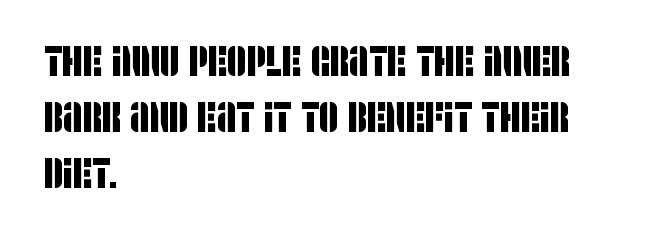
Leading: standard. No word sits above an underline. The lines in this sample share a left origin and differ only in where they stop. Honestly, the letter spacing is just normal — you wouldn't notice it.
